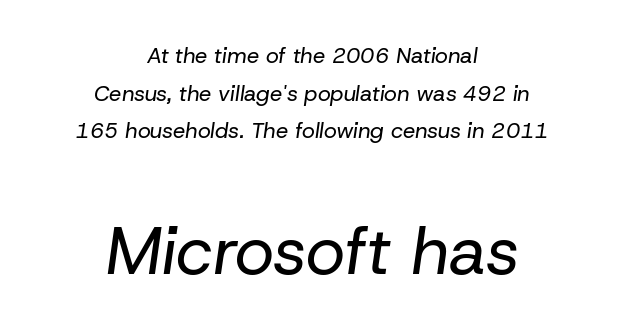
The image shows 67 px regular-weight type, italic (leaning right); set centered, line spacing 1.71x, normal letter spacing, not underlined; the second (bottom) block is 3.05x larger; low stroke contrast and a medium x-height.
